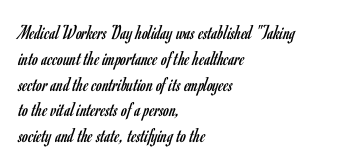
{"bold": "no", "underline": "no", "align": "left", "line_spacing_ratio": 1.23, "letter_spacing": "normal", "letter_spacing_em": 0.0, "glyph_px": 21}
